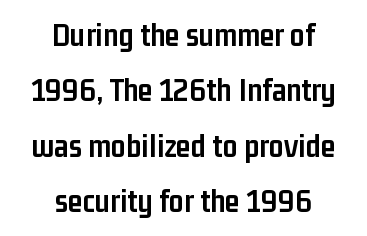
{"serif": "no", "italic": "no", "bold": "yes", "weight": "semibold", "width": "condensed", "stroke_contrast": "low", "x_height": "medium", "monospaced": "no", "underline": "no", "align": "center", "line_spacing": "normal", "line_spacing_ratio": 1.68, "letter_spacing": "normal", "letter_spacing_em": 0.0, "glyph_px": 33}
